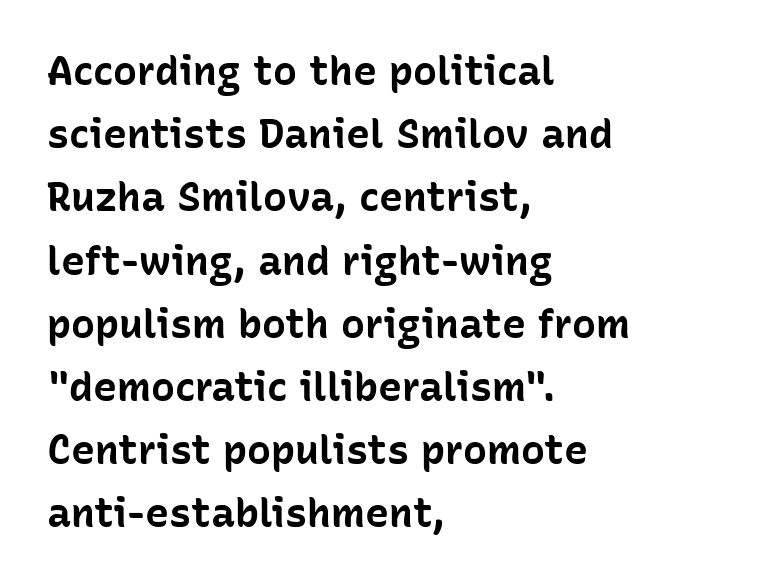
{"serif": "no", "italic": "no", "bold": "yes", "weight": "bold", "width": "normal", "stroke_contrast": "low", "x_height": "medium", "monospaced": "no", "underline": "no", "align": "left", "line_spacing": "normal", "line_spacing_ratio": 1.58, "letter_spacing": "normal", "letter_spacing_em": 0.0, "glyph_px": 40}
